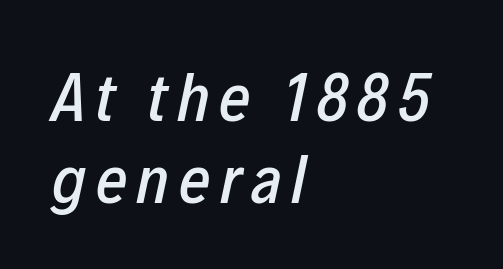
The image shows 68 px condensed type, italic (leaning right); set left-aligned, line spacing 1.21x, not underlined; low stroke contrast and a medium x-height.
